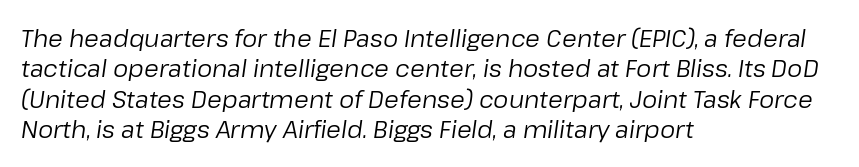
The leading is moderate, giving the passage an even texture. Notice how the passage keeps a crisp vertical edge on the left only. Quick note: underline off. Is the type slanted? Yes — the strokes lean at a clear angle.
